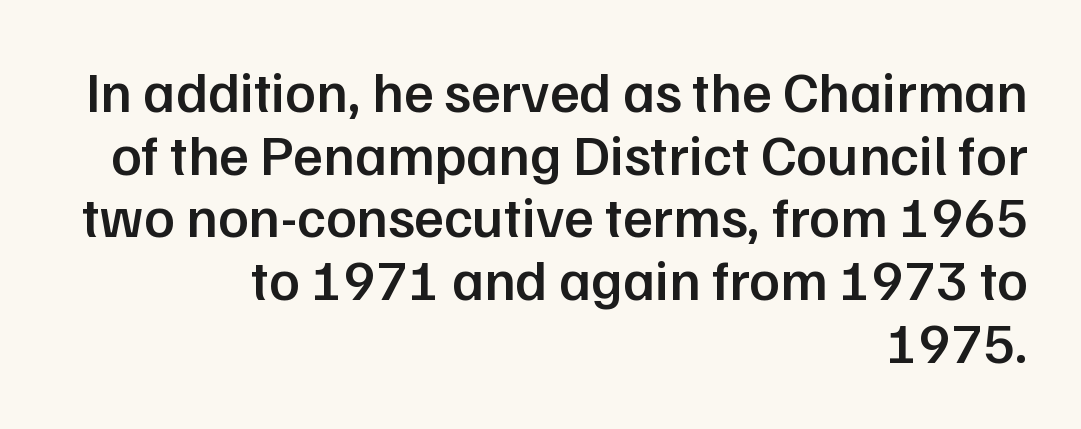
The image shows 57 px semibold sans-serif type, upright; set right-aligned, tight line spacing (1.1x), normal letter spacing, not underlined; low stroke contrast and a medium x-height.
